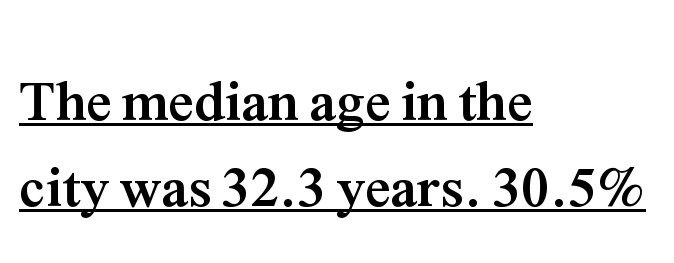
Does a line run under the words? Yes, clearly. Here the designer chose a conventional face with non-uniform glyph widths. The space between consecutive lines is moderate. Each letter's strokes conclude with small projecting serifs. The letters are bold, with thick, heavy strokes.
